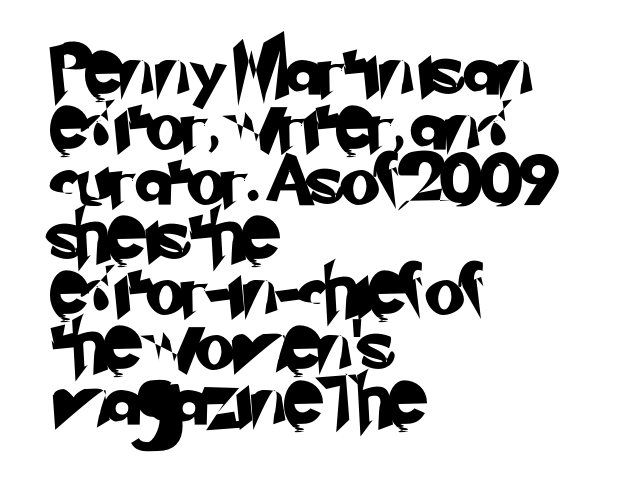
Q: Is the typeface a serif or a sans-serif typeface? A: Sans-serif.
Q: Is the text underlined? A: No.
Q: How is the paragraph aligned? A: Left-aligned.
Q: Is the spacing between letters normal or unusually wide? A: Normal.
Q: Is the spacing between lines tight, normal or loose? A: Tight.
Q: Width (condensed, normal, or wide)? A: Normal.
Q: Stroke contrast? A: Low.
Q: x-height? A: Small.
Q: Monospaced? A: No.
